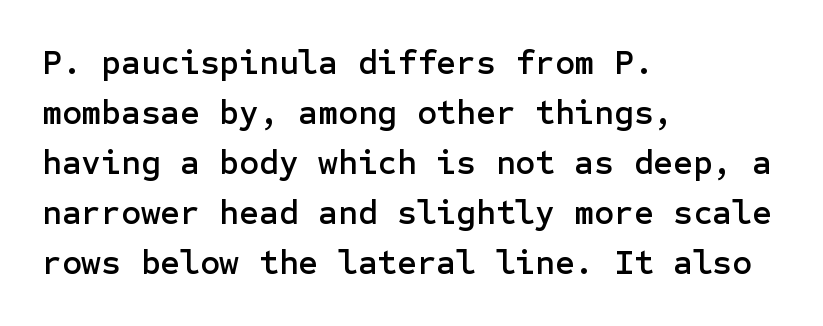
Nothing unusual about the tracking: characters are spaced as the font intends. This rendering features lettering with no underline. In terms of letterform style, serifs are entirely absent. The setting favours the left margin, as ordinary paragraphs usually do. Nope, not italic — everything's standing straight. Does the leading feel generous? No, just average.
